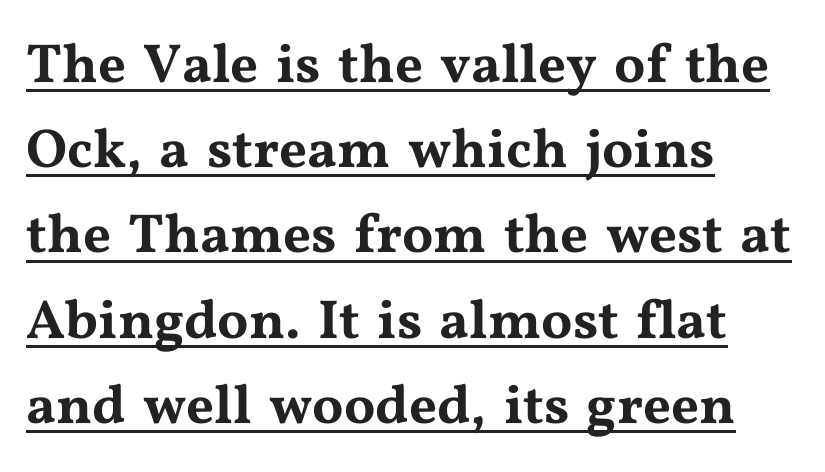
Characters follow at the spacing the type designer built in. The leading is moderate, giving the passage an even texture. The specimen reads as upright at a glance. The typesetter chose a ragged-right arrangement here. This rendering features underlined lettering. The face used here is proportionally spaced, like ordinary book or web type.
